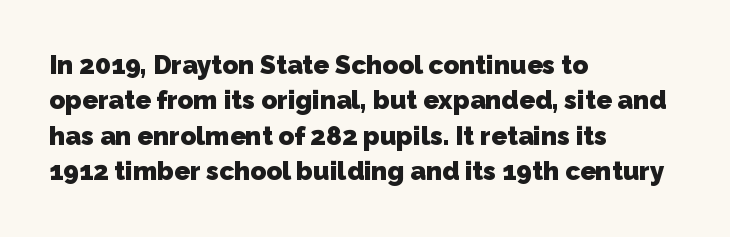
{"bold": "yes", "underline": "no", "align": "left", "line_spacing": "normal", "line_spacing_ratio": 1.36, "letter_spacing": "normal", "letter_spacing_em": 0.0, "glyph_px": 26}
